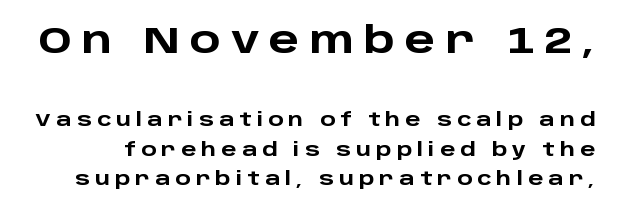
Quick note: underline off. Summary of vertical rhythm: regular, with standard interline spacing. Is the lower block the larger one? No — the upper block carries the bigger type. The rendering shows plain stroke endings on the letterforms — a sans-serif design. How are the letters spaced? Widely, with obvious added tracking. Each letter keeps its own natural width here, so spacing adapts to shape.
